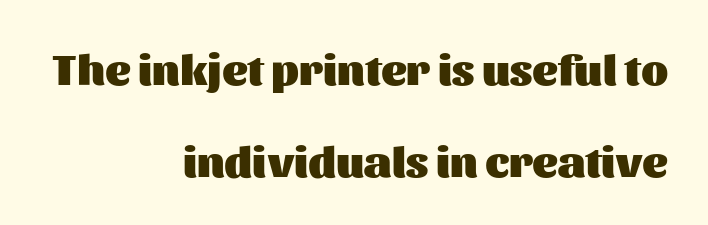
{"serif": "no", "italic": "no", "bold": "yes", "weight": "heavy", "width": "normal", "stroke_contrast": "medium", "x_height": "medium", "monospaced": "no", "underline": "no", "align": "right", "line_spacing": "loose", "line_spacing_ratio": 2.09, "letter_spacing": "normal", "letter_spacing_em": 0.0, "glyph_px": 44}
